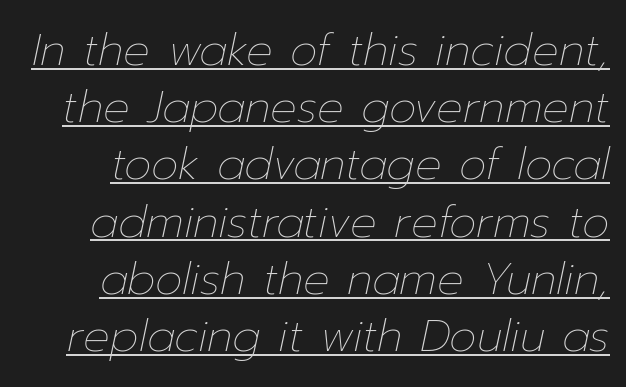
Q: Is the text bold? A: No.
Q: Is the text italic (slanted)? A: Yes, it leans right by about 12 degrees.
Q: Is the text underlined? A: Yes.
Q: Is the spacing between letters normal or unusually wide? A: Normal.
Q: Is the spacing between lines tight, normal or loose? A: Normal.
Q: Width (condensed, normal, or wide)? A: Normal.
Q: Stroke contrast? A: Low.
Q: x-height? A: Medium.
Q: Monospaced? A: No.
